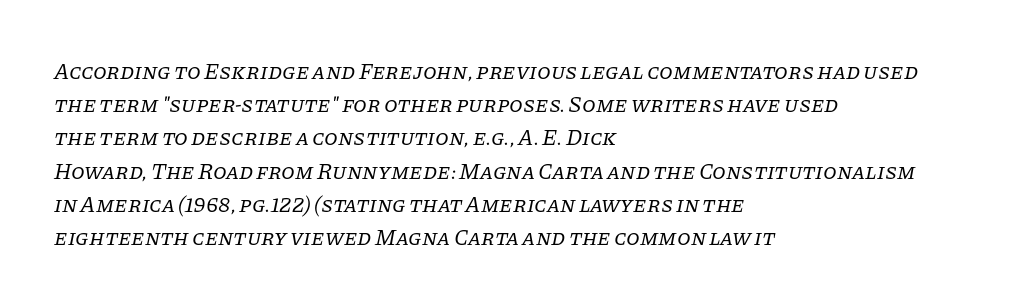
The image shows 22 px text type, italic (leaning right); set left-aligned, normal line spacing (1.51x), normal letter spacing, not underlined.
